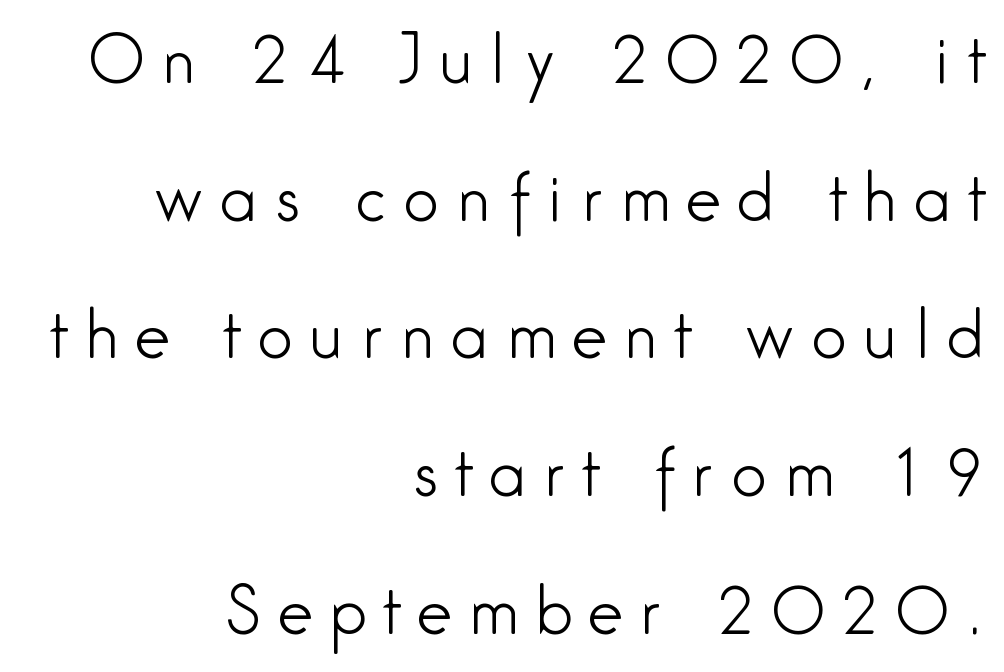
{"serif": "no", "italic": "no", "bold": "no", "weight": "light", "width": "condensed", "stroke_contrast": "low", "x_height": "medium", "monospaced": "no", "underline": "no", "align": "right", "line_spacing": "loose", "line_spacing_ratio": 2.22, "letter_spacing": "wide", "letter_spacing_em": 0.3, "glyph_px": 62}
